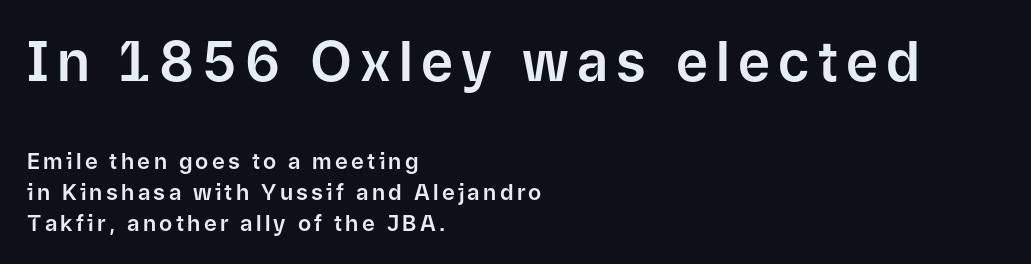
Q: Is the text italic (slanted)? A: No, it is upright.
Q: Is the typeface a serif or a sans-serif typeface? A: Sans-serif.
Q: Is the text underlined? A: No.
Q: How is the paragraph aligned? A: Left-aligned.
Q: Is the spacing between lines tight, normal or loose? A: Normal.
Q: Which block of text is set in a larger size, the first (top) or the second (bottom)? A: The first (top) one.
Q: Width (condensed, normal, or wide)? A: Normal.
Q: Stroke contrast? A: Low.
Q: x-height? A: Medium.
Q: Monospaced? A: No.
